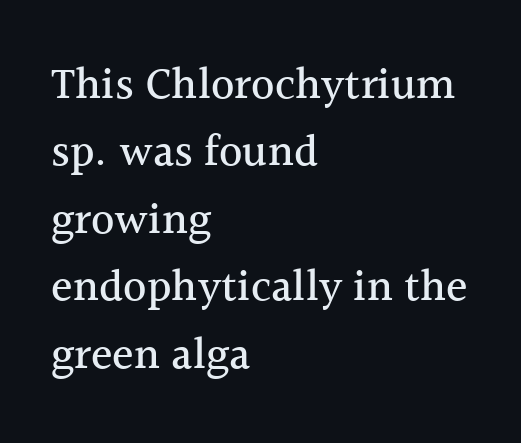
The image shows 45 px serif type, upright; set left-aligned, normal line spacing (1.5x), normal letter spacing, not underlined; a medium x-height.
